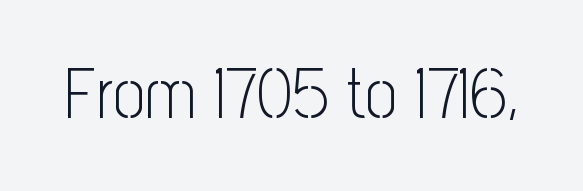
{"serif": "no", "italic": "no", "bold": "no", "weight": "light", "width": "condensed", "stroke_contrast": "low", "x_height": "medium", "monospaced": "no", "underline": "no", "letter_spacing": "normal", "letter_spacing_em": 0.0, "glyph_px": 72}
